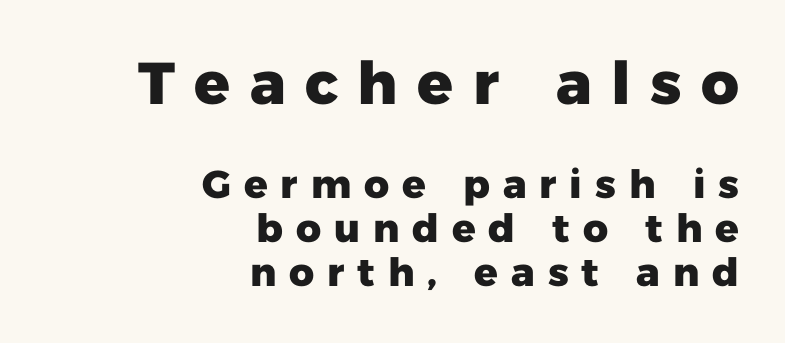
Q: Is the text bold? A: Yes.
Q: Is the text italic (slanted)? A: No, it is upright.
Q: Is the typeface a serif or a sans-serif typeface? A: Sans-serif.
Q: Is the text underlined? A: No.
Q: How is the paragraph aligned? A: Right-aligned.
Q: Is the spacing between letters normal or unusually wide? A: Unusually wide.
Q: Is the spacing between lines tight, normal or loose? A: Tight.
Q: Which block of text is set in a larger size, the first (top) or the second (bottom)? A: The first (top) one.
Q: Width (condensed, normal, or wide)? A: Normal.
Q: Stroke contrast? A: Low.
Q: x-height? A: Medium.
Q: Monospaced? A: No.
